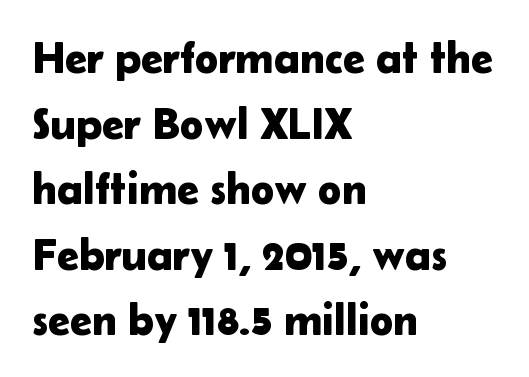
Unmarked baselines from the first word to the last. A typesetter would call this zero additional tracking. Ascenders rise straight up at ninety degrees. Character widths vary here, with narrow letters taking less room than wide ones. A typesetter would call this leading conventional body-copy spacing.
